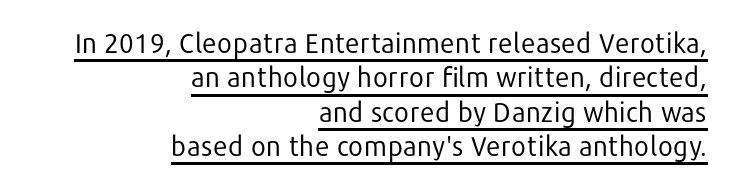
The image shows 27 px text type, upright; set right-aligned, normal line spacing (1.27x), normal letter spacing, underlined.
